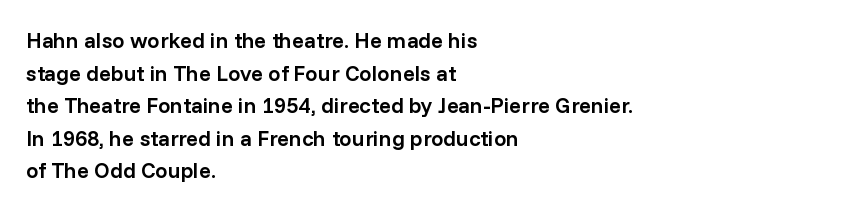
Short and long lines alike share a common starting point at left. Quick note: not italic, upright. In terms of leading, this rendering sits right in the middle. The gap between lines stays unmarked.
